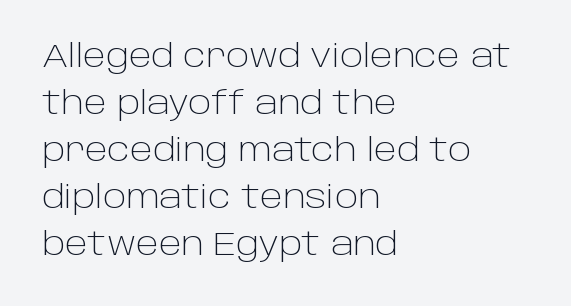
Q: Is the text bold? A: No.
Q: Is the text italic (slanted)? A: No, it is upright.
Q: Is the typeface a serif or a sans-serif typeface? A: Sans-serif.
Q: Is the text underlined? A: No.
Q: How is the paragraph aligned? A: Left-aligned.
Q: Is the spacing between letters normal or unusually wide? A: Normal.
Q: Is the spacing between lines tight, normal or loose? A: Normal.
Q: Width (condensed, normal, or wide)? A: Normal.
Q: Stroke contrast? A: Low.
Q: x-height? A: Large.
Q: Monospaced? A: No.
